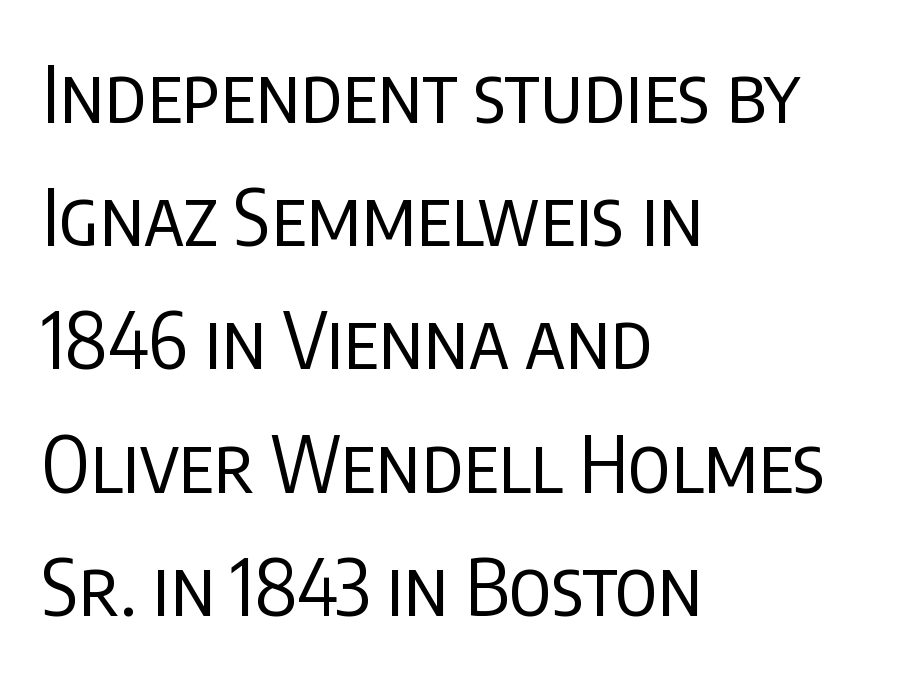
{"serif": "no", "italic": "no", "bold": "no", "weight": "regular", "width": "condensed", "stroke_contrast": "low", "x_height": "large", "monospaced": "no", "underline": "no", "align": "left", "line_spacing": "normal", "line_spacing_ratio": 1.58, "letter_spacing": "normal", "letter_spacing_em": 0.0, "glyph_px": 78}
